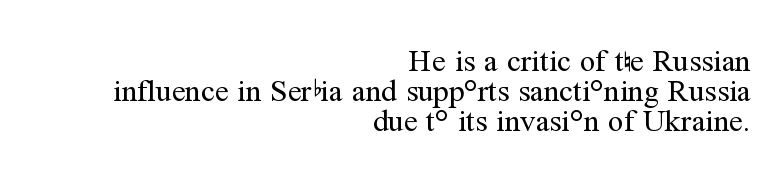
Ordinary non-slanted type is in use. Here the designer chose a conventional face with non-uniform glyph widths. The strokes carry an ordinary text weight at most. The passage shown is not underscored anywhere.
